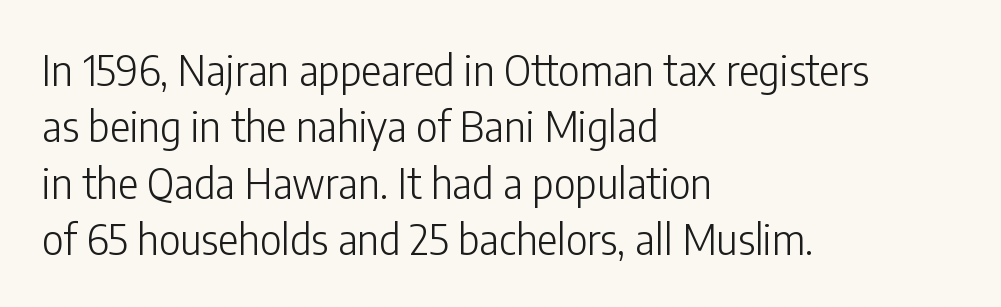
Note the varied advance widths — an 'i' is clearly narrower than an 'm'. Between one letter and the next there's only the usual sliver of space. Does the lettering tilt? It doesn't — this is upright. This rendering employs a face without finishing strokes, i.e., a sans-serif.
